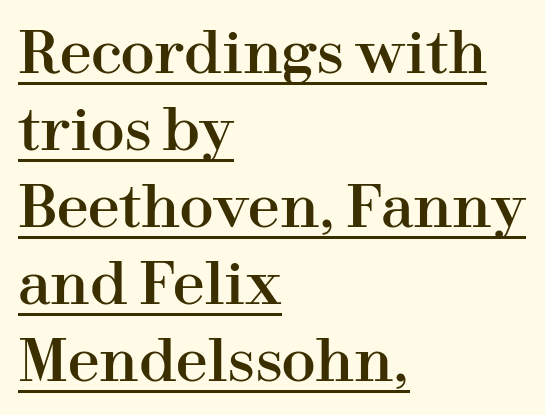
{"serif": "yes", "italic": "no", "width": "normal", "stroke_contrast": "high", "x_height": "medium", "monospaced": "no", "underline": "yes", "align": "left", "line_spacing": "normal", "line_spacing_ratio": 1.35, "letter_spacing": "normal", "letter_spacing_em": 0.0, "glyph_px": 57}
